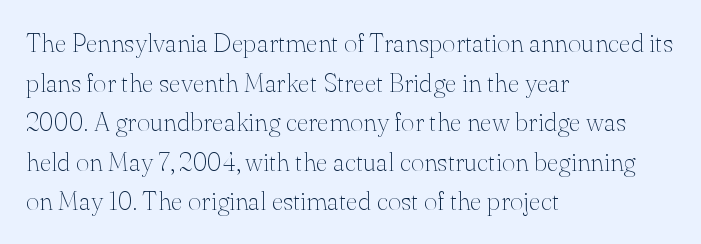
{"italic": "no", "bold": "no", "underline": "no", "align": "left", "line_spacing": "normal", "line_spacing_ratio": 1.52, "letter_spacing": "normal", "letter_spacing_em": 0.0, "glyph_px": 26}
